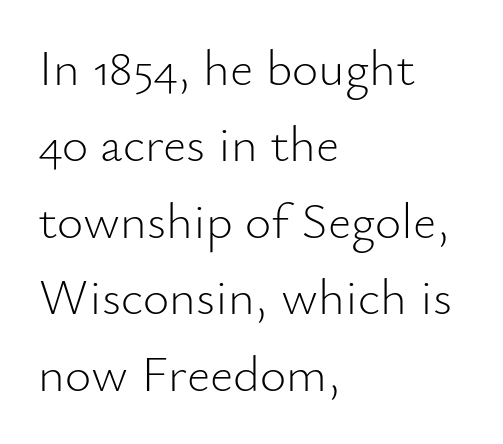
A typesetter would label this face a sans. Stem width sits at or under what a default text font uses. The designer left line spacing at the default. Designer's note — italics off, roman on. Visually the block forms a straight wall on the left and a jagged coastline on the right.
